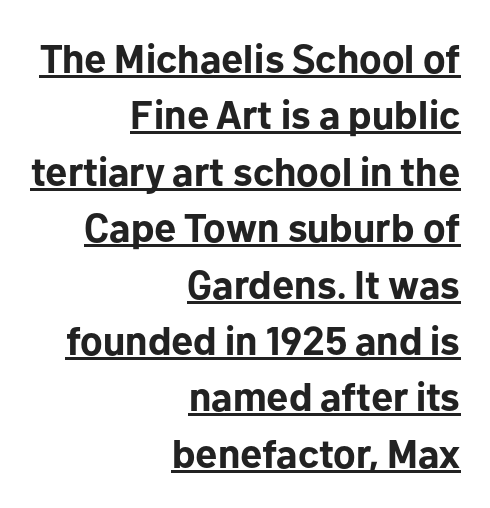
{"serif": "no", "italic": "no", "bold": "yes", "weight": "bold", "width": "normal", "stroke_contrast": "low", "x_height": "medium", "monospaced": "no", "underline": "yes", "align": "right", "line_spacing": "normal", "line_spacing_ratio": 1.41, "letter_spacing": "normal", "letter_spacing_em": 0.0, "glyph_px": 40}
